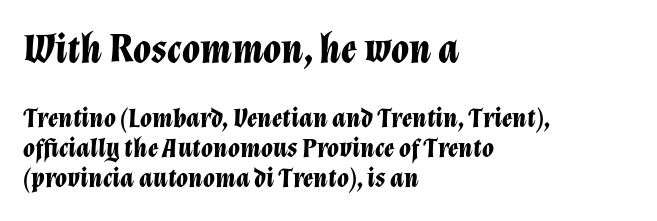
{"italic": "yes", "lean": "right", "slant_degrees": 12, "bold": "yes", "weight": "bold", "width": "normal", "stroke_contrast": "low", "x_height": "medium", "monospaced": "no", "underline": "no", "align": "left", "line_spacing": "tight", "line_spacing_ratio": 1.11, "letter_spacing": "normal", "letter_spacing_em": 0.0, "larger_block": "first", "size_ratio": 1.52, "glyph_px": 41}
